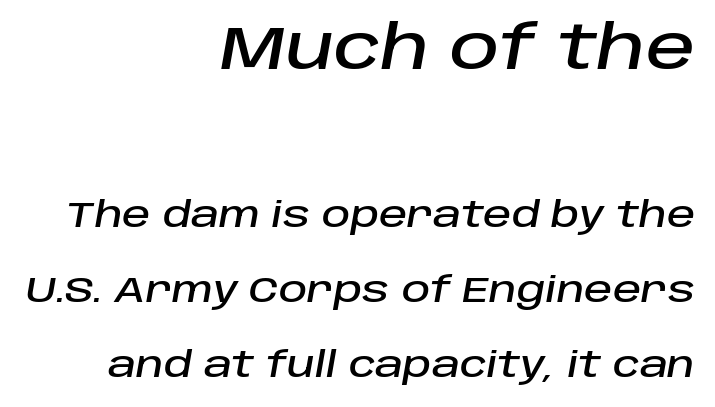
{"italic": "yes", "lean": "right", "slant_degrees": 10, "width": "normal", "stroke_contrast": "low", "x_height": "large", "monospaced": "no", "underline": "no", "align": "right", "line_spacing": "loose", "line_spacing_ratio": 2.14, "letter_spacing": "normal", "letter_spacing_em": 0.0, "larger_block": "first", "size_ratio": 1.74, "glyph_px": 61}
